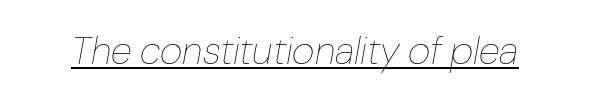
{"italic": "yes", "lean": "right", "slant_degrees": 10, "bold": "no", "weight": "thin", "width": "normal", "stroke_contrast": "low", "x_height": "medium", "monospaced": "no", "underline": "yes", "letter_spacing": "normal", "letter_spacing_em": 0.0, "glyph_px": 39}
